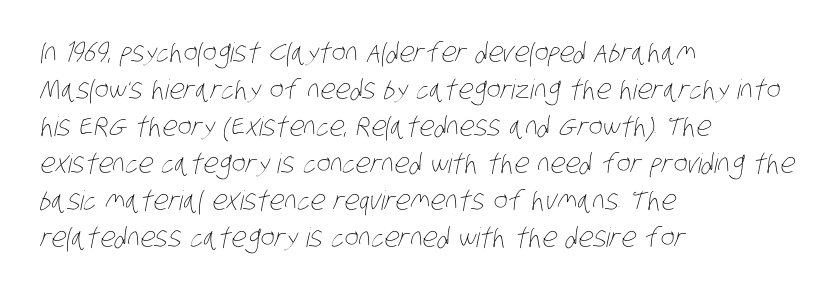
Q: Is the text bold? A: No.
Q: Is the text underlined? A: No.
Q: How is the paragraph aligned? A: Left-aligned.
Q: Is the spacing between letters normal or unusually wide? A: Normal.
Q: Is the spacing between lines tight, normal or loose? A: Normal.
